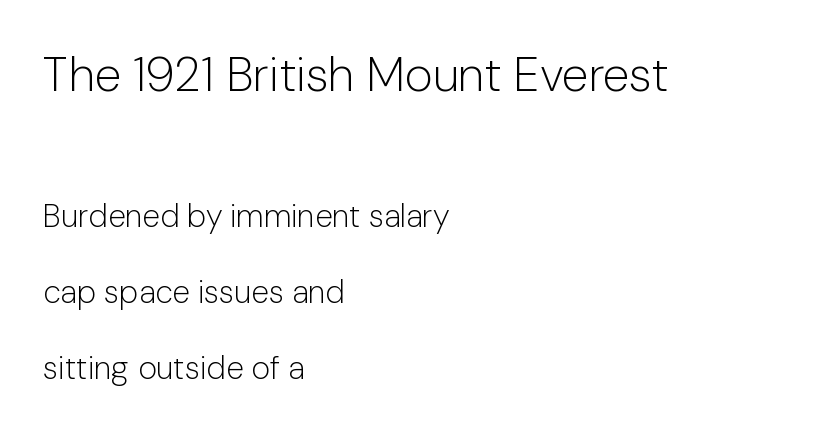
Q: Is the text bold? A: No.
Q: Is the text italic (slanted)? A: No, it is upright.
Q: Is the typeface a serif or a sans-serif typeface? A: Sans-serif.
Q: Is the text underlined? A: No.
Q: How is the paragraph aligned? A: Left-aligned.
Q: Is the spacing between letters normal or unusually wide? A: Normal.
Q: Is the spacing between lines tight, normal or loose? A: Loose.
Q: Which block of text is set in a larger size, the first (top) or the second (bottom)? A: The first (top) one.
Q: Width (condensed, normal, or wide)? A: Normal.
Q: Stroke contrast? A: Low.
Q: x-height? A: Medium.
Q: Monospaced? A: No.
